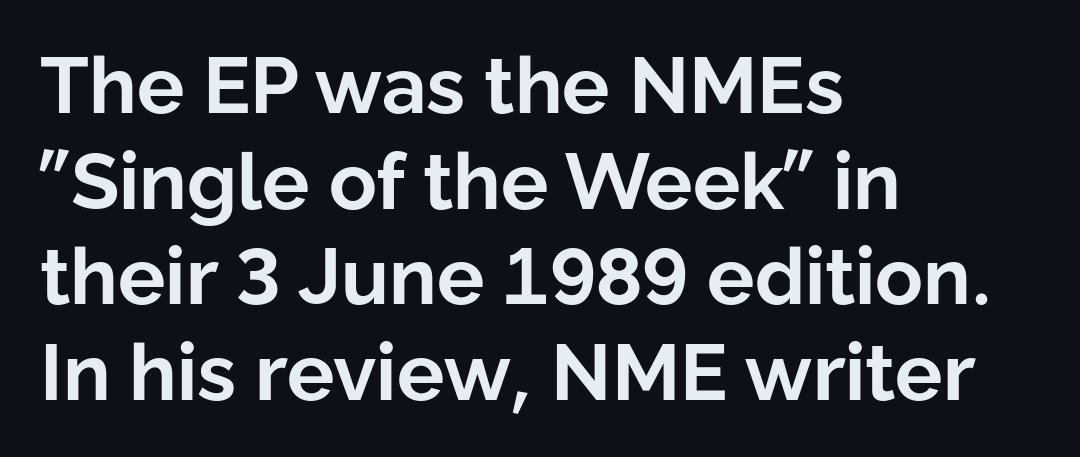
The image shows 79 px bold sans-serif type, upright; set left-aligned, line spacing 1.21x, normal letter spacing, not underlined; low stroke contrast and a medium x-height.
